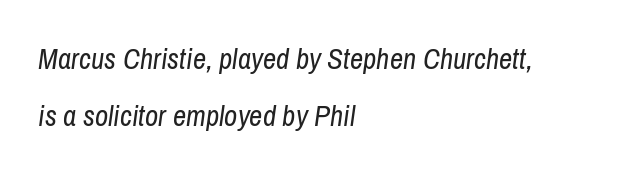
{"italic": "yes", "lean": "right", "slant_degrees": 8, "bold": "no", "weight": "regular", "width": "condensed", "stroke_contrast": "low", "x_height": "medium", "monospaced": "no", "underline": "no", "align": "left", "line_spacing": "loose", "line_spacing_ratio": 1.97, "letter_spacing": "normal", "letter_spacing_em": 0.0, "glyph_px": 29}
